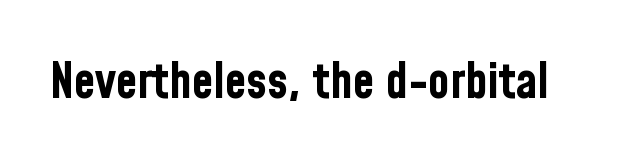
{"serif": "no", "italic": "no", "bold": "yes", "weight": "bold", "width": "condensed", "stroke_contrast": "low", "x_height": "medium", "monospaced": "no", "underline": "no", "letter_spacing": "normal", "letter_spacing_em": 0.0, "glyph_px": 49}
